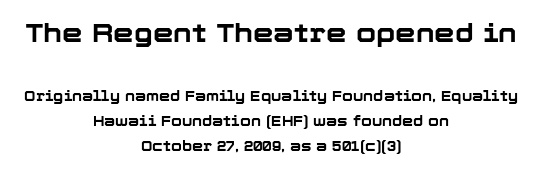
The image shows 26 px bold type, upright; set centered, line spacing 1.8x, normal letter spacing, not underlined; the first (top) block is 1.86x larger.
